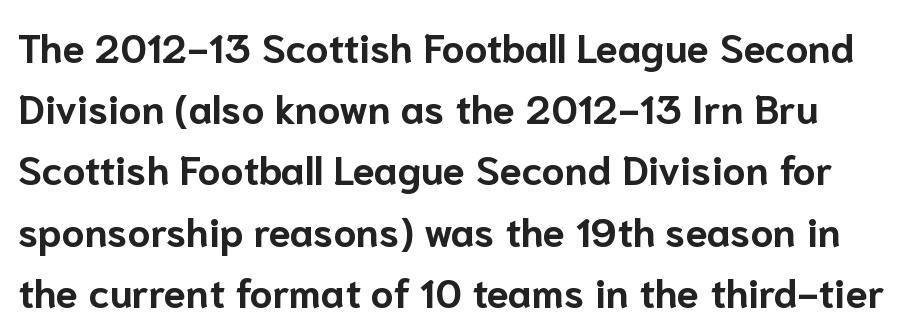
Q: Is the text bold? A: Yes.
Q: Is the text italic (slanted)? A: No, it is upright.
Q: Is the typeface a serif or a sans-serif typeface? A: Sans-serif.
Q: Is the text underlined? A: No.
Q: Is the spacing between letters normal or unusually wide? A: Normal.
Q: Is the spacing between lines tight, normal or loose? A: Normal.
Q: Width (condensed, normal, or wide)? A: Normal.
Q: Stroke contrast? A: Low.
Q: x-height? A: Medium.
Q: Monospaced? A: No.
